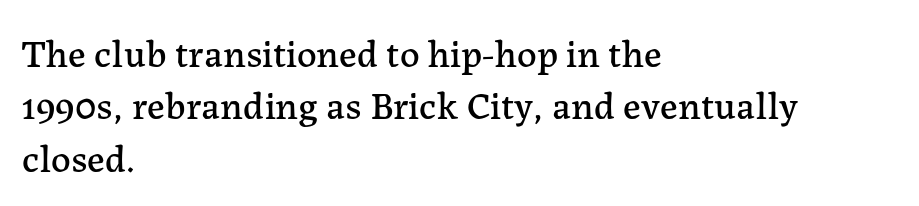
The image shows 39 px serif type, upright; set left-aligned, normal line spacing (1.34x), normal letter spacing, not underlined; low stroke contrast and a medium x-height.
